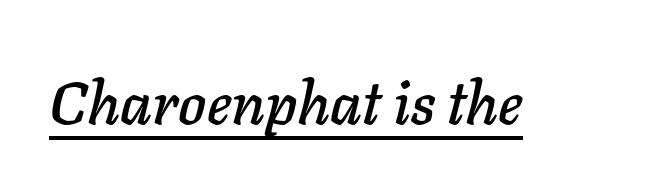
A typesetter would call this proportional, since set widths differ per character. The tracking reads as untouched default to a designer's eye. These lines were composed using italics. What decoration does the sample have? An underline.
